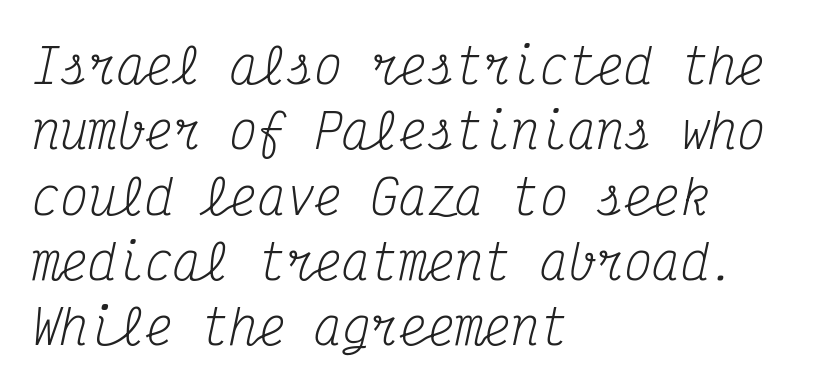
Q: Is the text bold? A: No.
Q: Is the text italic (slanted)? A: Yes, it leans right by about 12 degrees.
Q: Is the typeface a serif or a sans-serif typeface? A: Serif.
Q: Is the text underlined? A: No.
Q: How is the paragraph aligned? A: Left-aligned.
Q: Is the spacing between letters normal or unusually wide? A: Normal.
Q: Is the spacing between lines tight, normal or loose? A: Normal.
Q: Width (condensed, normal, or wide)? A: Condensed.
Q: Stroke contrast? A: Medium.
Q: x-height? A: Medium.
Q: Monospaced? A: Yes.
